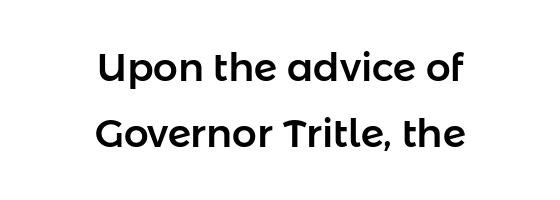
Q: Is the text italic (slanted)? A: No, it is upright.
Q: Is the typeface a serif or a sans-serif typeface? A: Sans-serif.
Q: Is the text underlined? A: No.
Q: How is the paragraph aligned? A: Centered.
Q: Is the spacing between letters normal or unusually wide? A: Normal.
Q: Is the spacing between lines tight, normal or loose? A: Normal.
Q: Width (condensed, normal, or wide)? A: Normal.
Q: Stroke contrast? A: Low.
Q: x-height? A: Medium.
Q: Monospaced? A: No.
